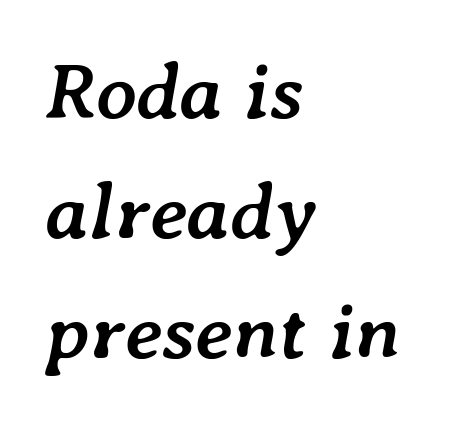
{"italic": "yes", "lean": "right", "slant_degrees": 7, "bold": "yes", "weight": "semibold", "width": "normal", "stroke_contrast": "low", "x_height": "medium", "monospaced": "no", "underline": "no", "align": "left", "line_spacing": "normal", "line_spacing_ratio": 1.5, "letter_spacing": "normal", "letter_spacing_em": 0.0, "glyph_px": 80}
